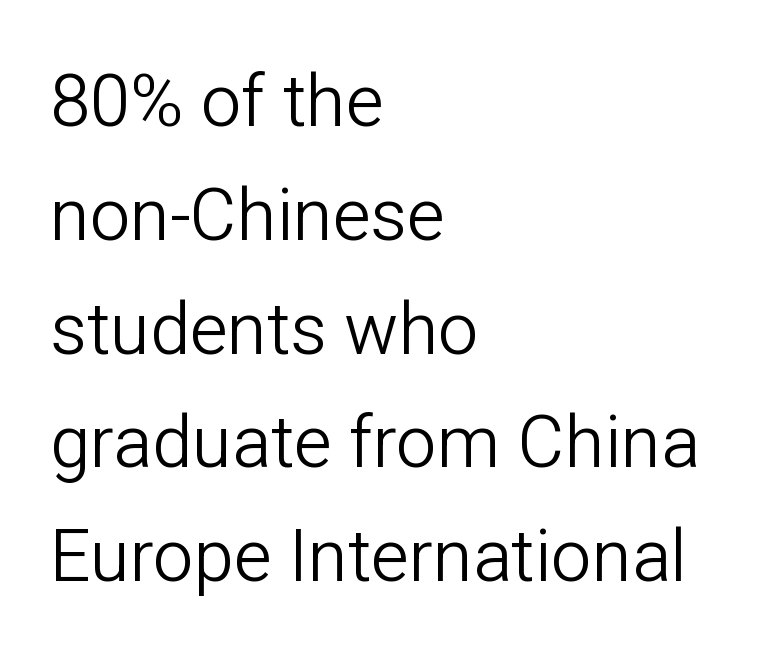
The image shows 72 px light sans-serif type, upright; set left-aligned, normal line spacing (1.58x), normal letter spacing, not underlined; low stroke contrast and a medium x-height.
